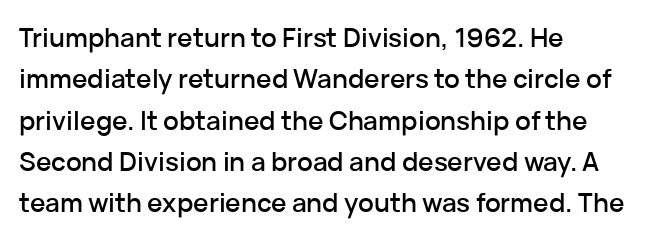
{"italic": "no", "underline": "no", "align": "left", "line_spacing": "normal", "line_spacing_ratio": 1.59, "letter_spacing": "normal", "letter_spacing_em": 0.0, "glyph_px": 26}
